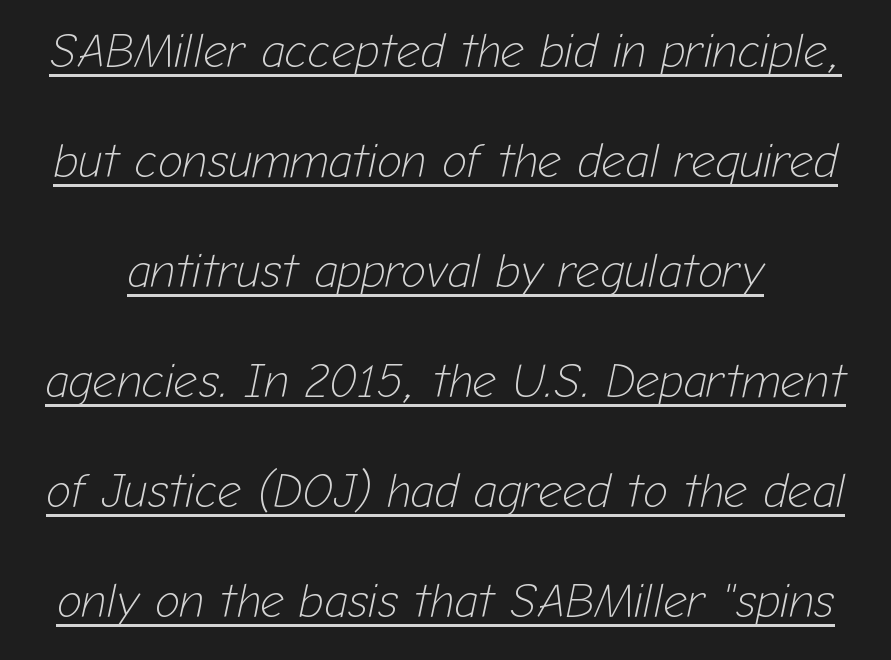
What's the leading like? Stretched, with rows far apart. The lettering tilts uniformly, giving the passage an italic look. The passage shown is typed in a proportional face where columns would drift. The rendering uses the underline text-decoration. The passage shown has conventional tracking throughout. Unbolded letterforms with no extra heft.
